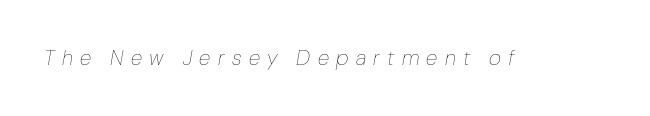
Quick note: italic. Clear beneath every line of the passage. Here the glyphs are tracked loosely, breaking word shapes into spaced letters. Vertical stems look standard width or narrower in stroke.
